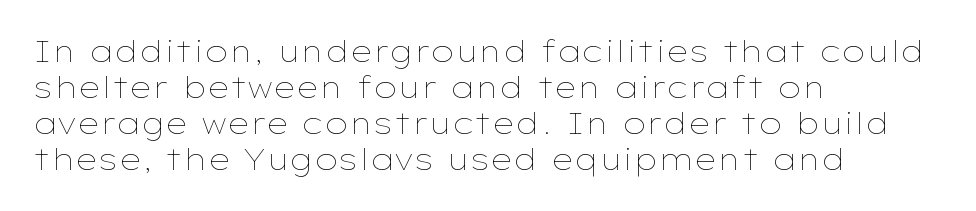
The image shows 29 px thin, wide type, upright; set left-aligned, line spacing 1.24x, normal letter spacing, not underlined; low stroke contrast and a medium x-height.
